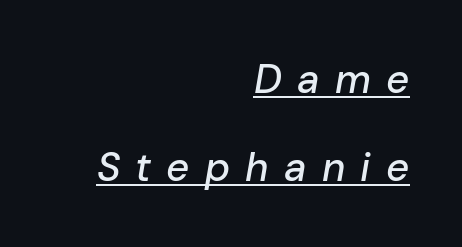
Q: Is the text italic (slanted)? A: Yes, it leans right by about 10 degrees.
Q: Is the text underlined? A: Yes.
Q: How is the paragraph aligned? A: Right-aligned.
Q: Is the spacing between letters normal or unusually wide? A: Unusually wide.
Q: Is the spacing between lines tight, normal or loose? A: Loose.
Q: Width (condensed, normal, or wide)? A: Normal.
Q: Stroke contrast? A: Low.
Q: x-height? A: Medium.
Q: Monospaced? A: No.
